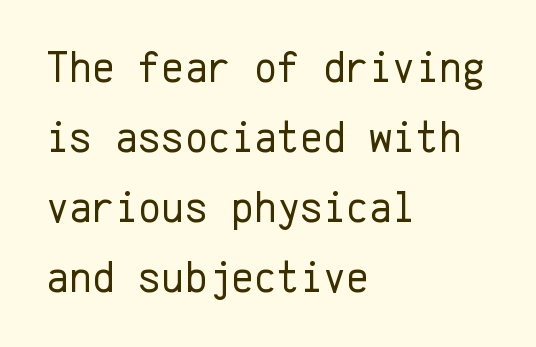
Does the copy run flush right? No — it runs flush left. The specimen reads as upright at a glance. This sample uses plain, unmodified letter spacing. The cut favours lightness, reaching ordinary text weight at its darkest. Each row of text sits above clean, open space. The rendering uses typewriter-style spacing with identical character cells.
